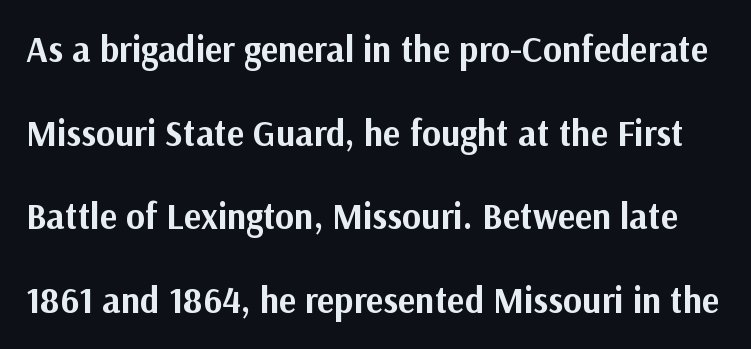
Q: Is the text bold? A: Yes.
Q: Is the text italic (slanted)? A: No, it is upright.
Q: Is the typeface a serif or a sans-serif typeface? A: Sans-serif.
Q: Is the text underlined? A: No.
Q: Is the spacing between letters normal or unusually wide? A: Normal.
Q: Is the spacing between lines tight, normal or loose? A: Loose.
Q: Width (condensed, normal, or wide)? A: Normal.
Q: Stroke contrast? A: Medium.
Q: x-height? A: Medium.
Q: Monospaced? A: No.
